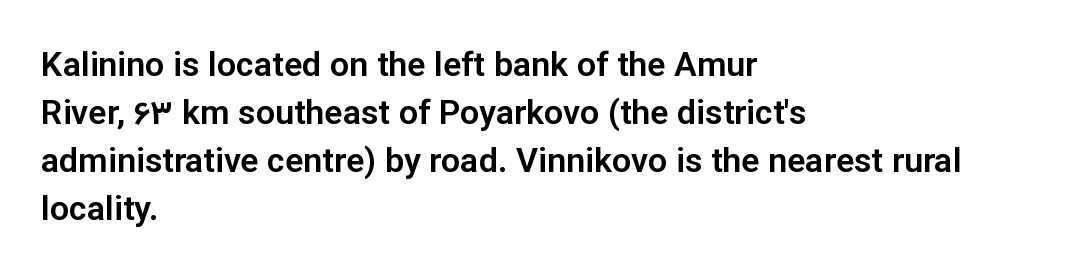
{"serif": "no", "italic": "no", "width": "normal", "stroke_contrast": "low", "x_height": "medium", "monospaced": "no", "underline": "no", "align": "left", "line_spacing": "normal", "line_spacing_ratio": 1.41, "letter_spacing": "normal", "letter_spacing_em": 0.0, "glyph_px": 34}
